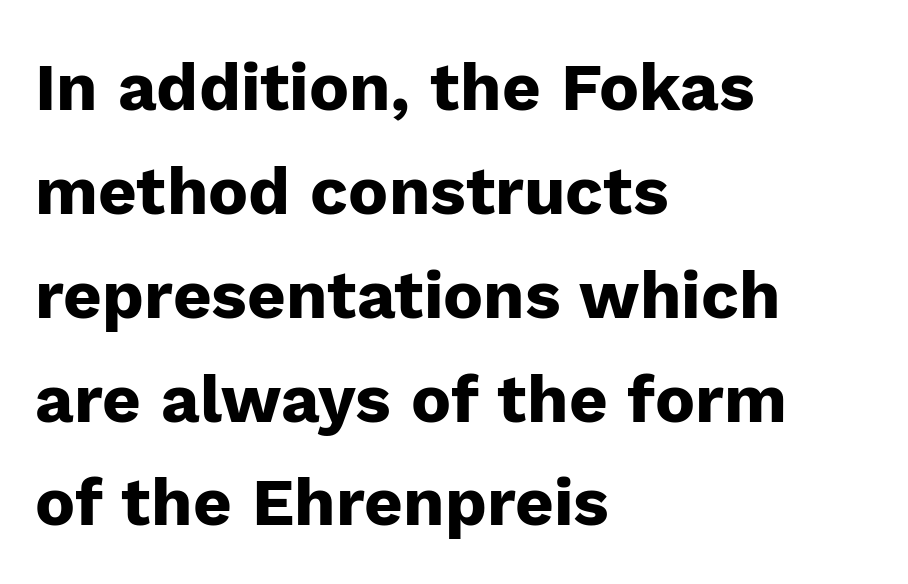
{"serif": "no", "italic": "no", "bold": "yes", "weight": "heavy", "width": "normal", "stroke_contrast": "low", "x_height": "medium", "monospaced": "no", "underline": "no", "align": "left", "line_spacing": "normal", "line_spacing_ratio": 1.55, "letter_spacing": "normal", "letter_spacing_em": 0.0, "glyph_px": 67}
